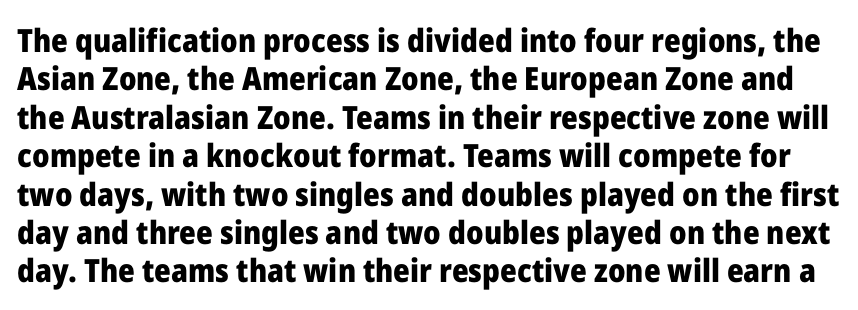
The image shows 32 px heavy sans-serif type, upright; set line spacing 1.2x, normal letter spacing, not underlined; low stroke contrast and a medium x-height.
